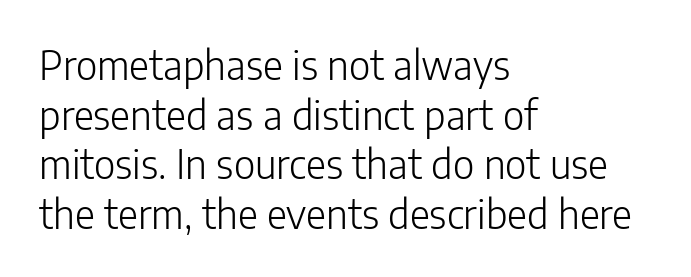
The image shows 39 px light sans-serif type, upright; set left-aligned, normal line spacing (1.27x), normal letter spacing, not underlined; low stroke contrast and a medium x-height.
